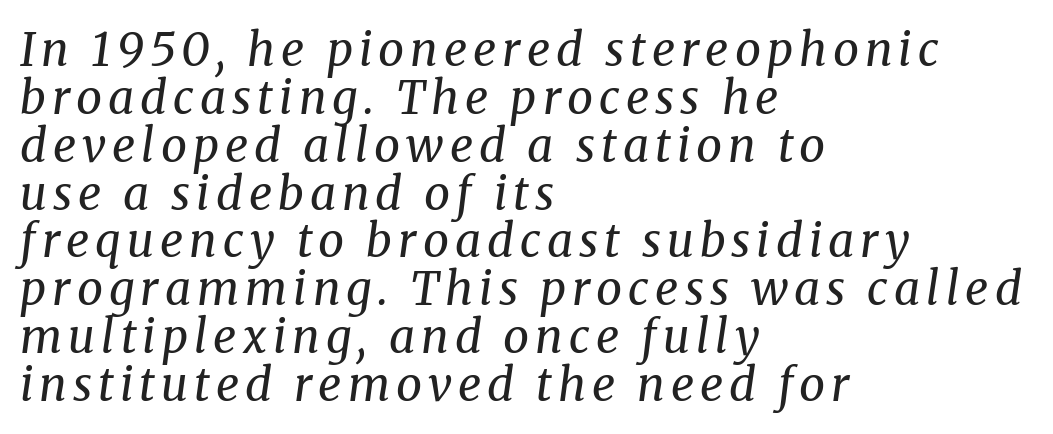
The image shows 46 px regular-weight serif type, italic (leaning right); set left-aligned, tight line spacing (1.04x), not underlined; medium stroke contrast and a medium x-height.
